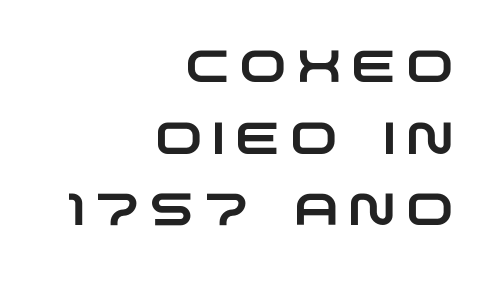
Q: Is the typeface a serif or a sans-serif typeface? A: Sans-serif.
Q: Is the text underlined? A: No.
Q: How is the paragraph aligned? A: Right-aligned.
Q: Is the spacing between letters normal or unusually wide? A: Unusually wide.
Q: Is the spacing between lines tight, normal or loose? A: Normal.
Q: Width (condensed, normal, or wide)? A: Wide.
Q: Stroke contrast? A: Low.
Q: x-height? A: Large.
Q: Monospaced? A: No.
